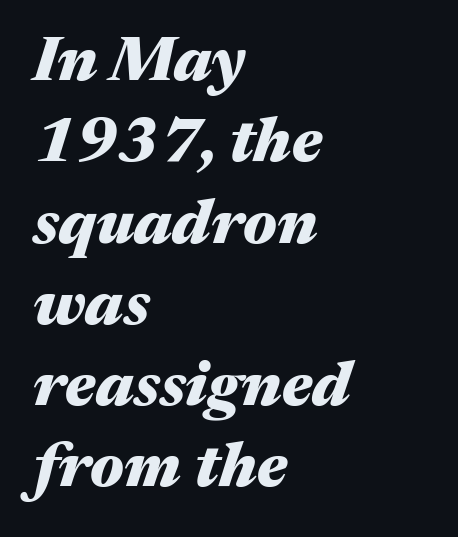
{"italic": "yes", "lean": "right", "slant_degrees": 17, "bold": "yes", "weight": "heavy", "width": "wide", "stroke_contrast": "medium", "x_height": "medium", "monospaced": "no", "underline": "no", "align": "left", "line_spacing": "normal", "line_spacing_ratio": 1.29, "letter_spacing": "normal", "letter_spacing_em": 0.0, "glyph_px": 63}
